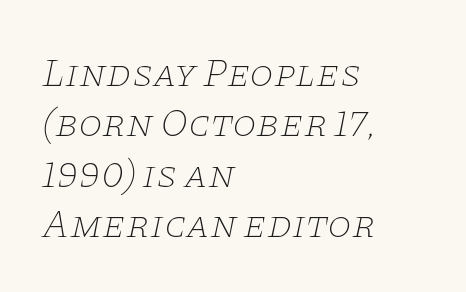
Each row of text sits above clean, open space. Compared with a typical body face, this is equally light or lighter still. Character widths vary here, with narrow letters taking less room than wide ones. The rendering uses a moderate line-height, typical for paragraphs.
